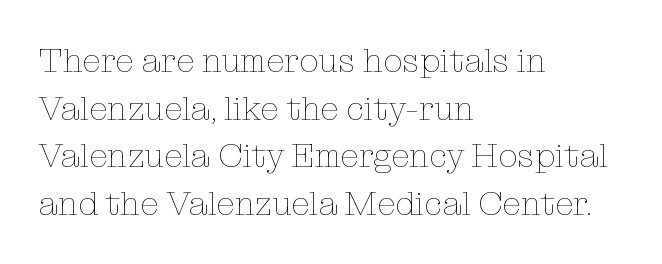
A typesetter would call this zero additional tracking. Decoration check: the copy has no underline. Counters stay open thanks to moderate or lighter strokes. Note the varied advance widths — an 'i' is clearly narrower than an 'm'. The font's upright variant was chosen for this text. What's the leading like? Ordinary, nothing unusual.
